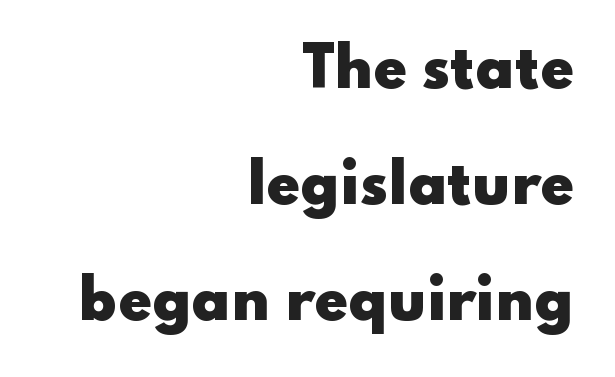
Stroke terminals: plain, sans-serif. Alignment: flush right. Honestly, the rows look like they've been pulled way apart. Note the varied advance widths — an 'i' is clearly narrower than an 'm'.
